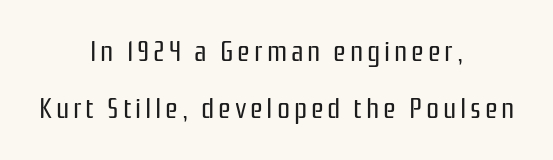
Q: Is the text bold? A: No.
Q: Is the text italic (slanted)? A: No, it is upright.
Q: Is the typeface a serif or a sans-serif typeface? A: Sans-serif.
Q: Is the text underlined? A: No.
Q: How is the paragraph aligned? A: Centered.
Q: Is the spacing between lines tight, normal or loose? A: Loose.
Q: Width (condensed, normal, or wide)? A: Condensed.
Q: Stroke contrast? A: Low.
Q: x-height? A: Medium.
Q: Monospaced? A: No.
